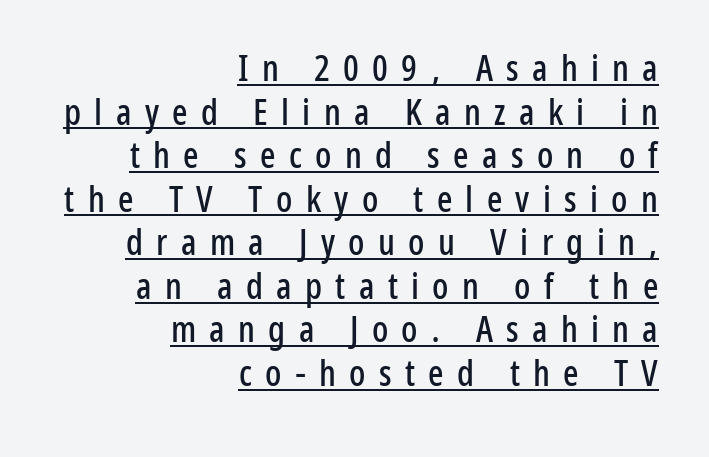
The image shows 36 px condensed sans-serif type, upright; set right-aligned, line spacing 1.21x, unusually wide letter spacing (+0.37 em), underlined; low stroke contrast and a medium x-height.
